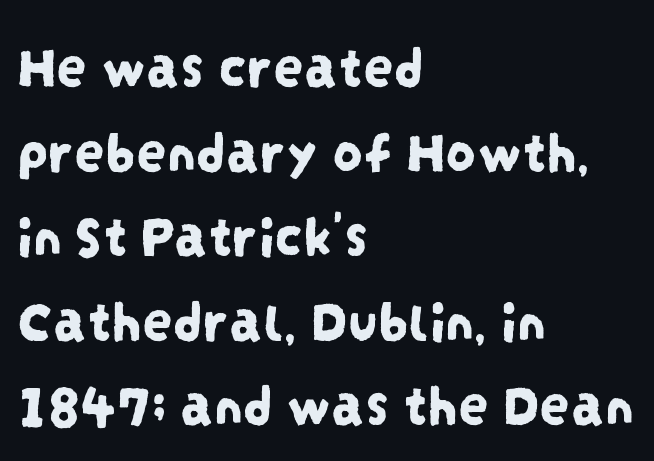
Line starts are locked; line ends wander. These lines are rendered in a variable-pitch font. Lines of text with bare space underneath. The passage shown stacks its lines at a standard gap.
